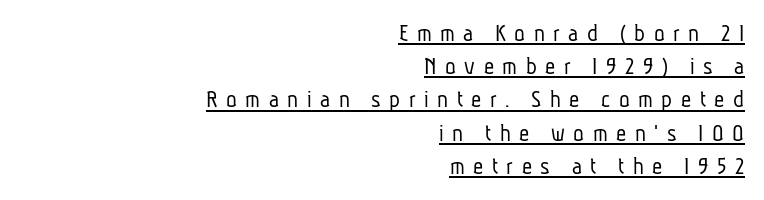
Look at the tracking — it's clearly loosened, letters drifting apart. Does the leading feel generous? No, just average. A light-to-regular cut is what we see here. Typeset ragged left — the right edge is the straight one.
